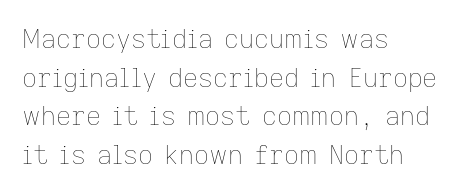
{"italic": "no", "bold": "no", "underline": "no", "align": "left", "line_spacing": "normal", "line_spacing_ratio": 1.49, "letter_spacing": "normal", "letter_spacing_em": 0.0, "glyph_px": 26}
